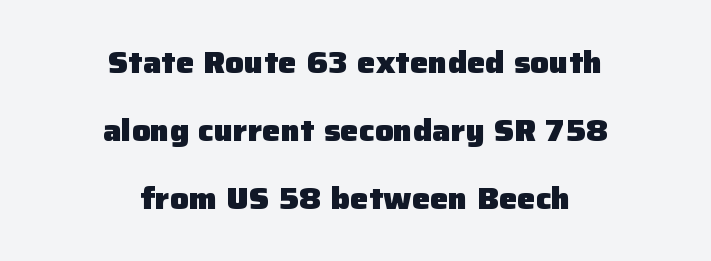
The image shows 31 px heavy sans-serif type, upright; set centered, loose line spacing (2.2x), normal letter spacing, not underlined; low stroke contrast and a medium x-height.
